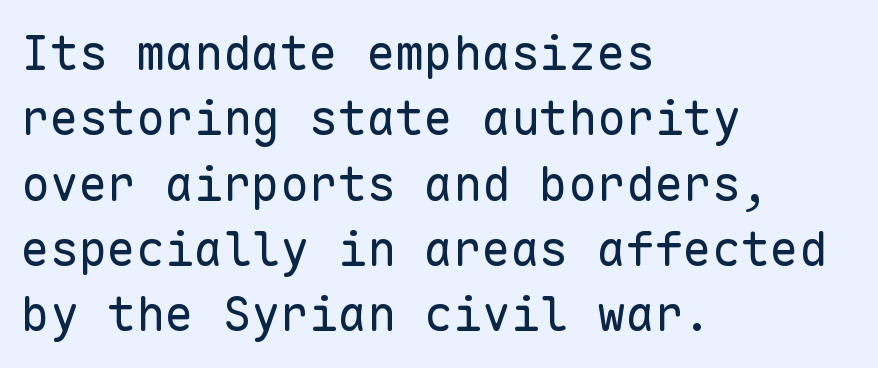
The passage shown stacks its lines at a standard gap. Check where the strokes stop: nothing finishes them off — pure sans. Monospaced: the letters line up in strict vertical columns. Short and long lines alike share a common starting point at left. Rendered with straight, roman letterforms. The horizontal fit of the characters is conventional and even.
